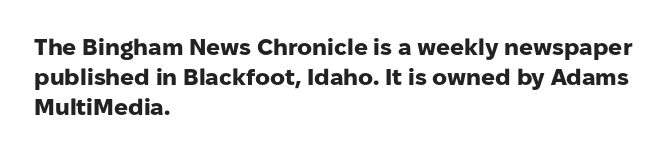
The image shows 23 px bold type, upright; set left-aligned, normal line spacing (1.3x), normal letter spacing, not underlined.
